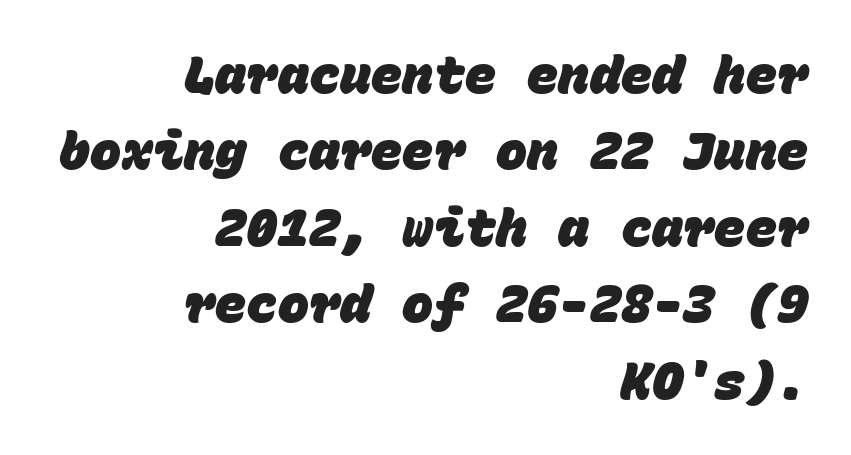
Q: Is the text bold? A: Yes.
Q: Is the typeface a serif or a sans-serif typeface? A: Sans-serif.
Q: Is the text underlined? A: No.
Q: How is the paragraph aligned? A: Right-aligned.
Q: Is the spacing between letters normal or unusually wide? A: Normal.
Q: Is the spacing between lines tight, normal or loose? A: Normal.
Q: Width (condensed, normal, or wide)? A: Normal.
Q: Stroke contrast? A: Low.
Q: x-height? A: Large.
Q: Monospaced? A: Yes.
